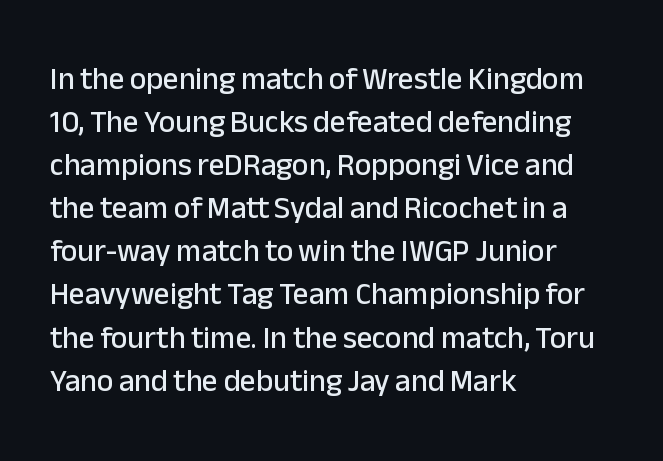
Q: Is the text italic (slanted)? A: No, it is upright.
Q: Is the typeface a serif or a sans-serif typeface? A: Sans-serif.
Q: Is the text underlined? A: No.
Q: How is the paragraph aligned? A: Left-aligned.
Q: Is the spacing between letters normal or unusually wide? A: Normal.
Q: Is the spacing between lines tight, normal or loose? A: Normal.
Q: Width (condensed, normal, or wide)? A: Normal.
Q: Stroke contrast? A: Low.
Q: x-height? A: Medium.
Q: Monospaced? A: No.
